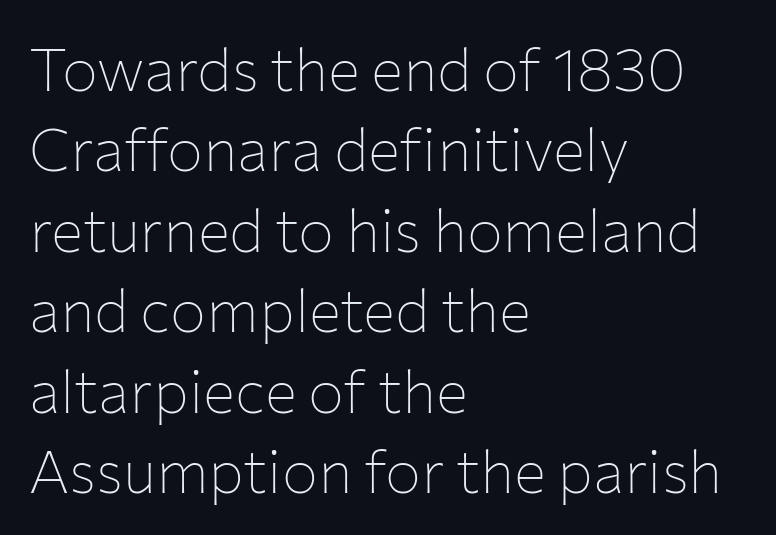
The image shows 60 px thin sans-serif type, upright; set left-aligned, normal line spacing (1.34x), normal letter spacing, not underlined; low stroke contrast and a medium x-height.
